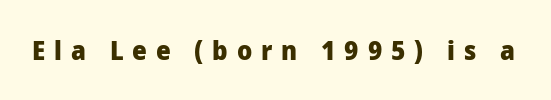
Unlike italic type, these characters show no tilt at all. Between one letter and the next there's a generous, obvious gap. The zone under the glyphs is completely vacant. Strong, thick strokes mark this as bold type.
